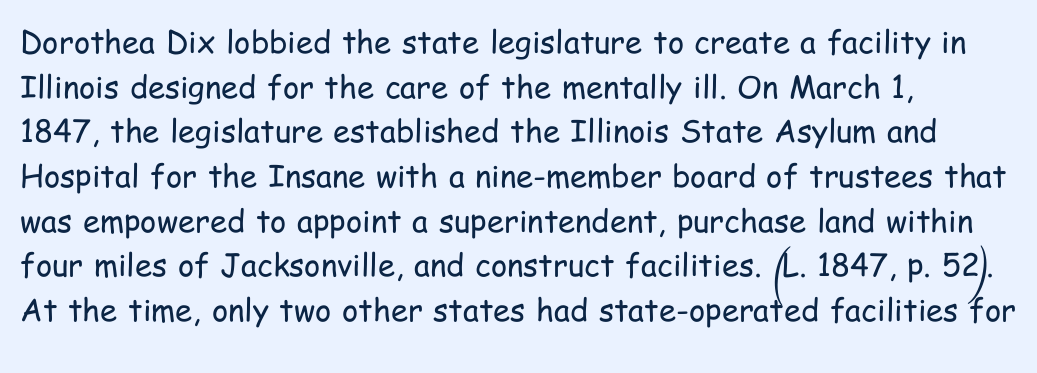
Spacing verdict: proportional, widths tailored to each character. This rendering leaves character spacing at its baseline value. The letters look calm and open, with moderate or lighter stems. How would I describe the line gaps? Plain and ordinary. The type sits square on the baseline with zero lean. The ragged edge is on the right, which tells us the setting is flush left.
